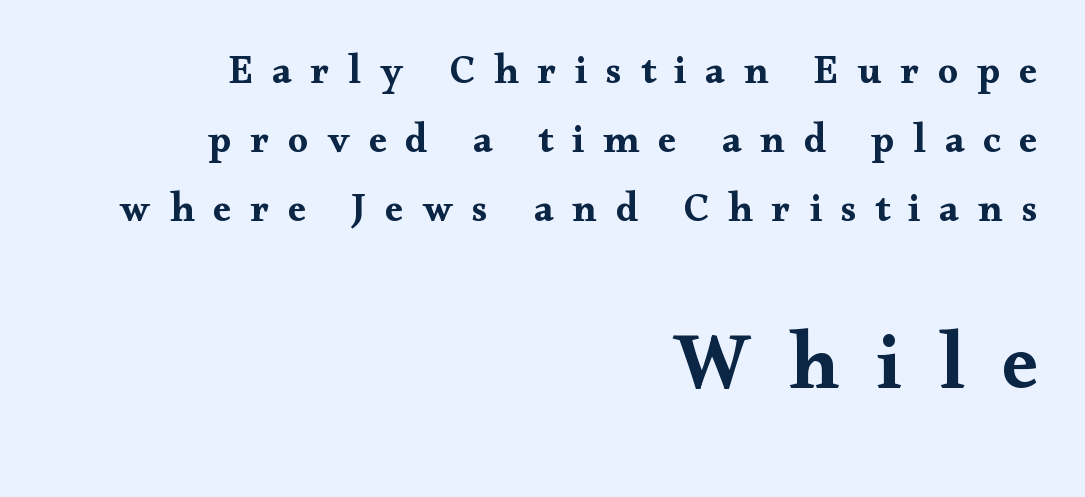
The image shows 80 px bold, wide serif type, upright; set right-aligned, line spacing 1.72x, unusually wide letter spacing (+0.47 em), not underlined; the second (bottom) block is 2.0x larger; medium stroke contrast and a small x-height.
